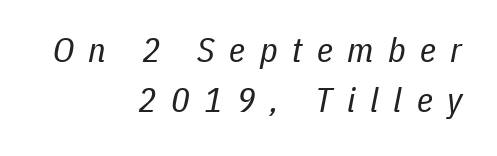
The image shows 34 px regular-weight, condensed type, italic (leaning right); set right-aligned, normal line spacing (1.48x), unusually wide letter spacing (+0.43 em), not underlined; low stroke contrast and a medium x-height.
